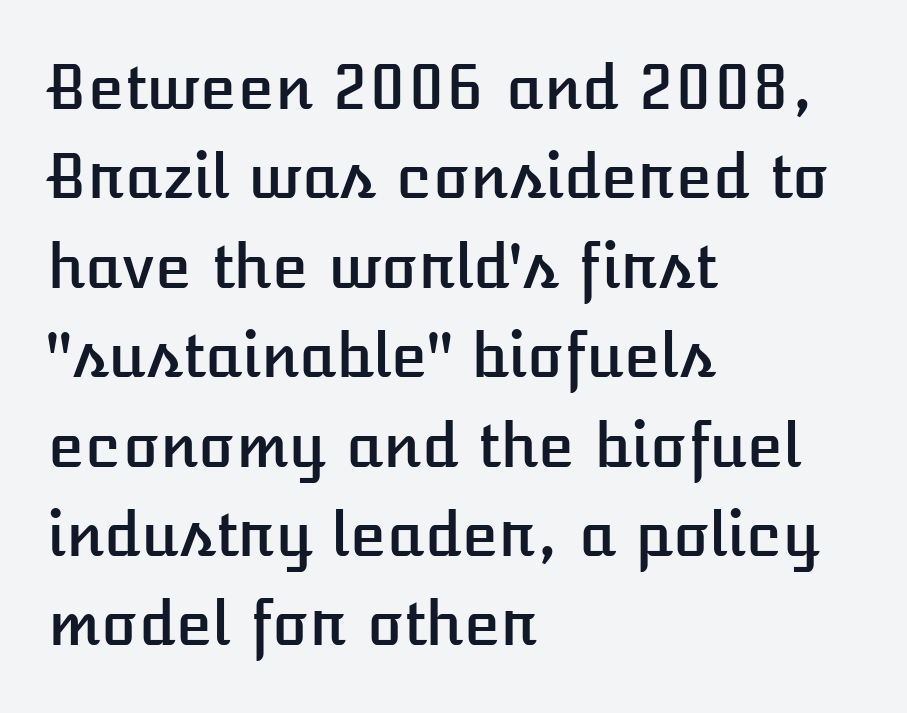
Q: Is the text italic (slanted)? A: No, it is upright.
Q: Is the text underlined? A: No.
Q: How is the paragraph aligned? A: Left-aligned.
Q: Is the spacing between letters normal or unusually wide? A: Normal.
Q: Is the spacing between lines tight, normal or loose? A: Normal.
Q: Width (condensed, normal, or wide)? A: Normal.
Q: Stroke contrast? A: Low.
Q: x-height? A: Medium.
Q: Monospaced? A: No.
